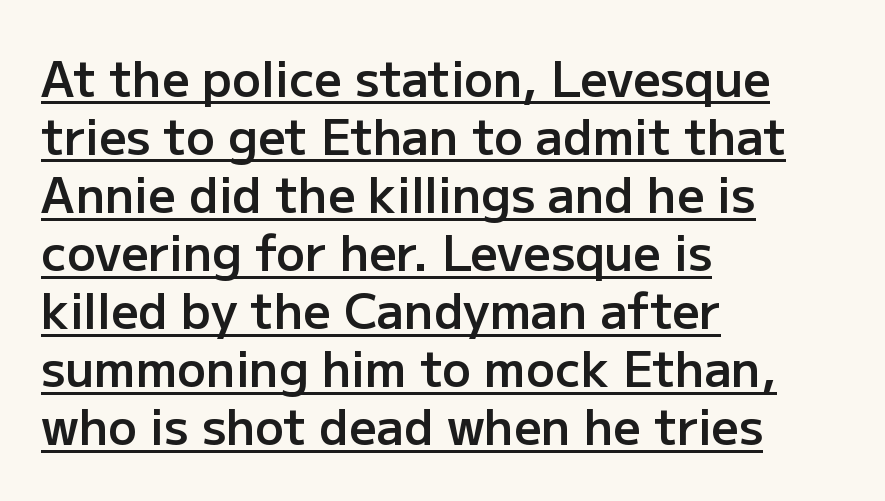
{"serif": "no", "italic": "no", "bold": "semi", "weight": "semibold", "width": "normal", "stroke_contrast": "low", "x_height": "medium", "monospaced": "no", "underline": "yes", "align": "left", "line_spacing_ratio": 1.21, "letter_spacing": "normal", "letter_spacing_em": 0.0, "glyph_px": 48}
